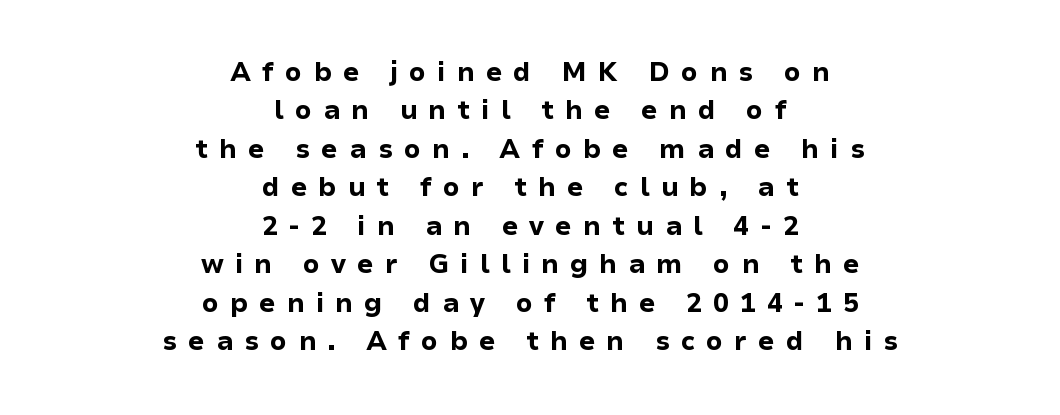
Q: Is the text bold? A: Yes.
Q: Is the text italic (slanted)? A: No, it is upright.
Q: Is the text underlined? A: No.
Q: How is the paragraph aligned? A: Centered.
Q: Is the spacing between letters normal or unusually wide? A: Unusually wide.
Q: Is the spacing between lines tight, normal or loose? A: Normal.
